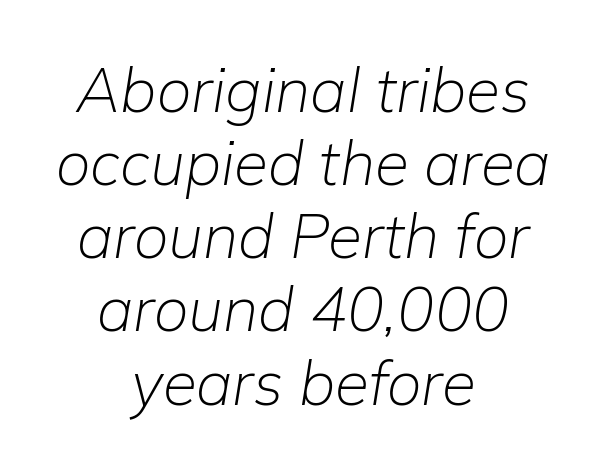
{"italic": "yes", "lean": "right", "slant_degrees": 9, "bold": "no", "weight": "light", "width": "normal", "stroke_contrast": "low", "x_height": "medium", "monospaced": "no", "underline": "no", "align": "center", "line_spacing_ratio": 1.18, "letter_spacing": "normal", "letter_spacing_em": 0.0, "glyph_px": 62}
